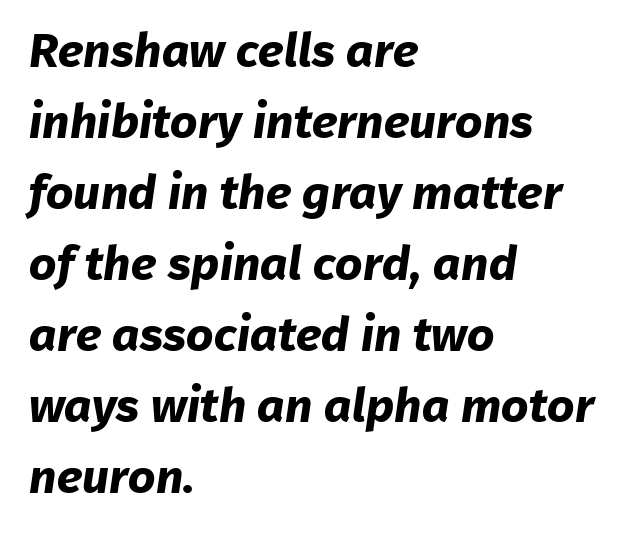
The image shows 48 px bold sans-serif type; set left-aligned, normal line spacing (1.48x), normal letter spacing, not underlined; low stroke contrast and a medium x-height.
